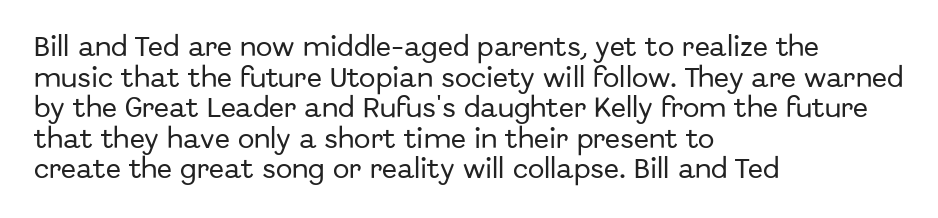
Q: Is the text italic (slanted)? A: No, it is upright.
Q: Is the text underlined? A: No.
Q: How is the paragraph aligned? A: Left-aligned.
Q: Is the spacing between letters normal or unusually wide? A: Normal.
Q: Is the spacing between lines tight, normal or loose? A: Normal.
